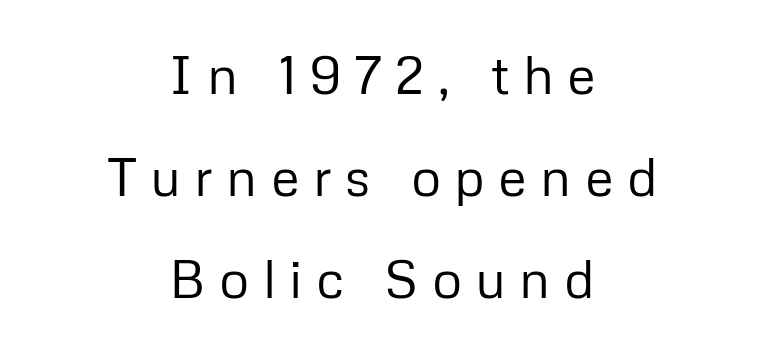
{"serif": "no", "italic": "no", "bold": "no", "weight": "regular", "width": "normal", "stroke_contrast": "low", "x_height": "medium", "monospaced": "no", "underline": "no", "align": "center", "line_spacing": "loose", "line_spacing_ratio": 1.92, "letter_spacing": "wide", "letter_spacing_em": 0.25, "glyph_px": 53}
